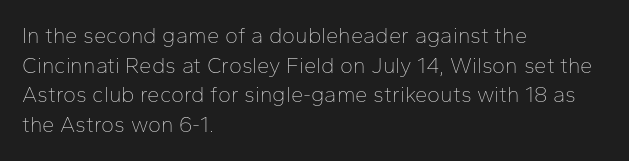
Unmarked baselines from the first word to the last. The designer left line spacing at the default. The rendering anchors every line to the left-hand side. The gaps between neighbouring characters are ordinary and unremarkable. The type sits square on the baseline with zero lean.
